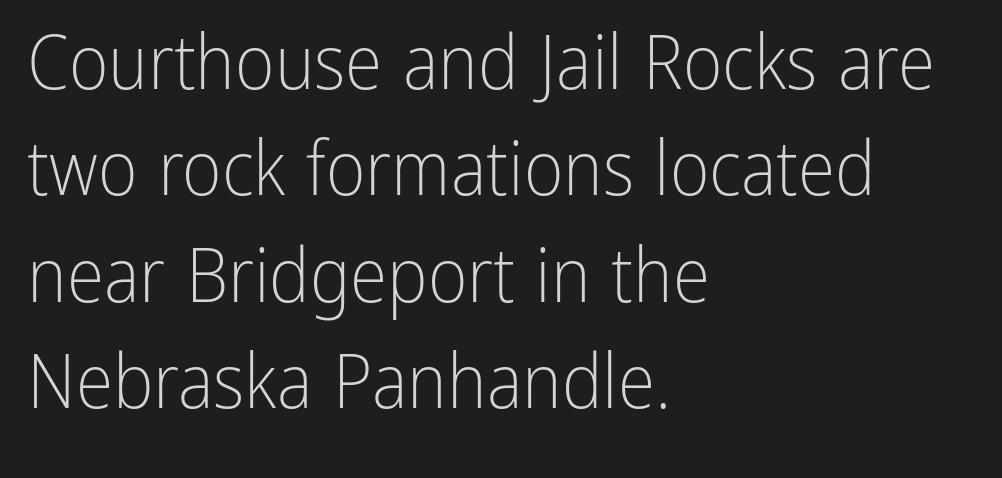
Q: Is the text bold? A: No.
Q: Is the text italic (slanted)? A: No, it is upright.
Q: Is the typeface a serif or a sans-serif typeface? A: Sans-serif.
Q: Is the text underlined? A: No.
Q: How is the paragraph aligned? A: Left-aligned.
Q: Is the spacing between letters normal or unusually wide? A: Normal.
Q: Is the spacing between lines tight, normal or loose? A: Normal.
Q: Width (condensed, normal, or wide)? A: Condensed.
Q: Stroke contrast? A: Low.
Q: x-height? A: Medium.
Q: Monospaced? A: No.
